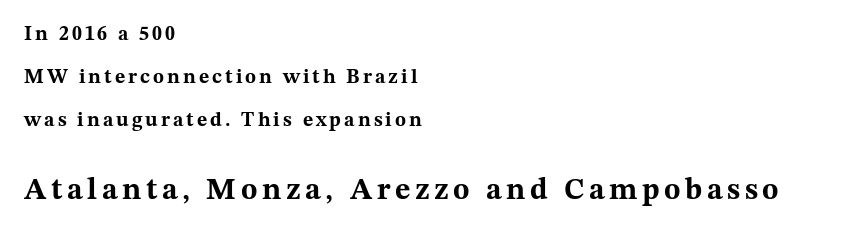
It's the straight-up-and-down kind of type. Leftover space on each line is placed entirely after the last word. Varying glyph widths throughout — classic text-font behaviour. Notice how thick the strokes are: this is what a full bold looks like. Just letters on the line, the space beneath them empty.
